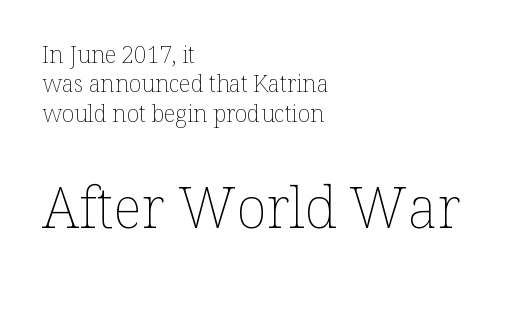
The letterforms sit shoulder to shoulder at normal distance. The glyphs are unaccompanied by any horizontal stroke below them. Here the designer chose a conventional face with non-uniform glyph widths. On a weight scale, this lands at 450 or below.
